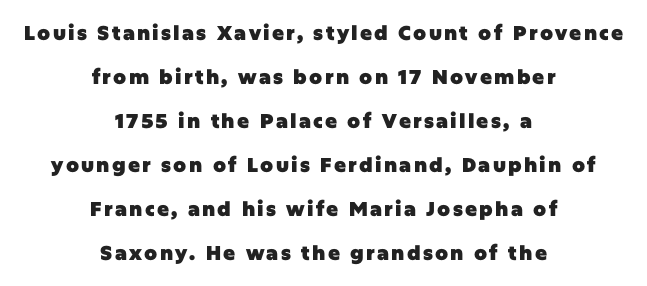
{"italic": "no", "bold": "yes", "underline": "no", "align": "center", "line_spacing": "loose", "line_spacing_ratio": 2.2, "glyph_px": 20}
